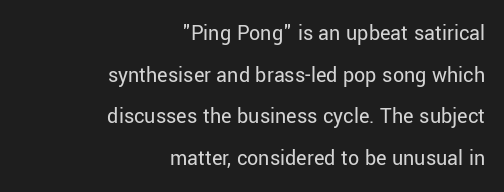
Stems here are at most as thick as an everyday book face. Between one letter and the next there's only the usual sliver of space. In terms of posture, this sample is upright. The specimen omits any rule beneath the text block's lines. The passage is arranged like a letterhead date or caption credit — flush right.
